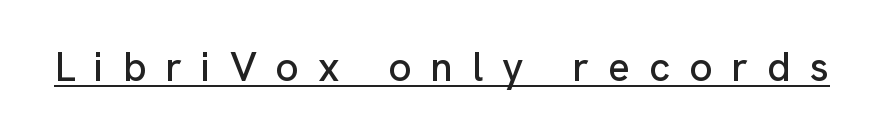
Q: Is the text italic (slanted)? A: No, it is upright.
Q: Is the typeface a serif or a sans-serif typeface? A: Sans-serif.
Q: Is the text underlined? A: Yes.
Q: Is the spacing between letters normal or unusually wide? A: Unusually wide.
Q: Width (condensed, normal, or wide)? A: Normal.
Q: Stroke contrast? A: Low.
Q: x-height? A: Medium.
Q: Monospaced? A: No.
